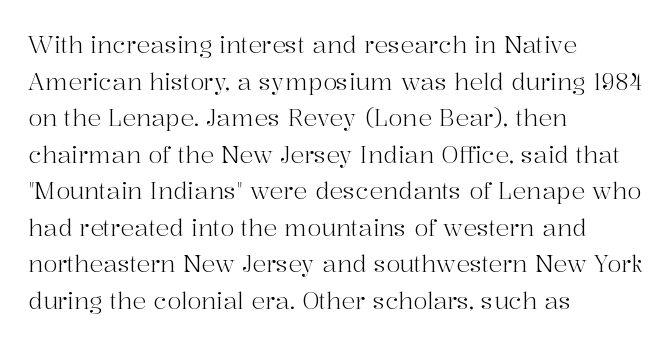
The image shows 23 px text type, upright; set left-aligned, normal line spacing (1.59x), normal letter spacing, not underlined.
